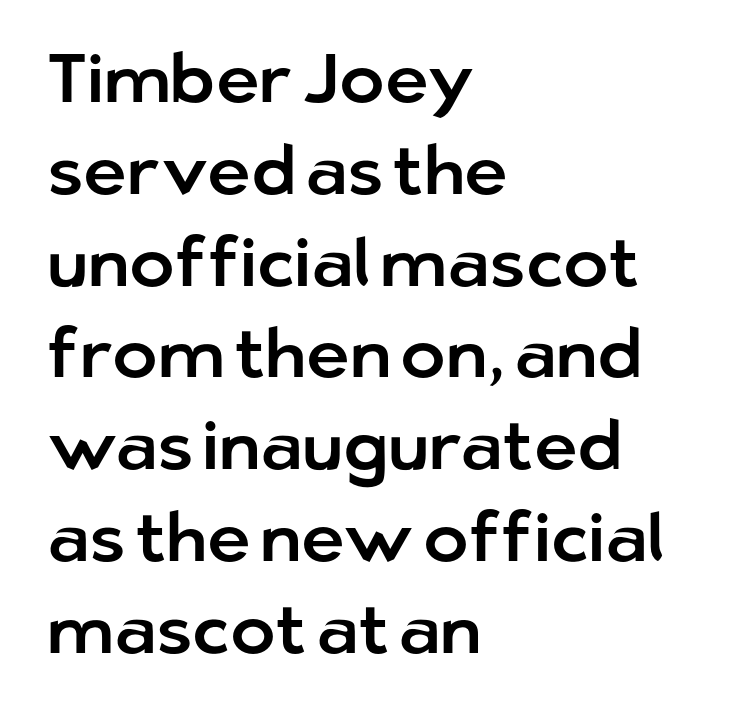
The image shows 68 px sans-serif type, upright; set left-aligned, normal line spacing (1.35x), normal letter spacing, not underlined; low stroke contrast and a medium x-height.
